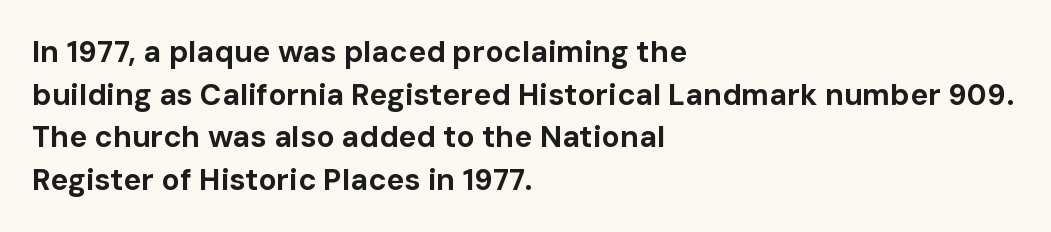
A dark, heavy texture on the line: the type is bold. Visually the block forms a straight wall on the left and a jagged coastline on the right. This rendering leaves character spacing at its baseline value. Think of a printed novel: that variable character pitch is what you see here. Rule under the text: the space is simply empty.
